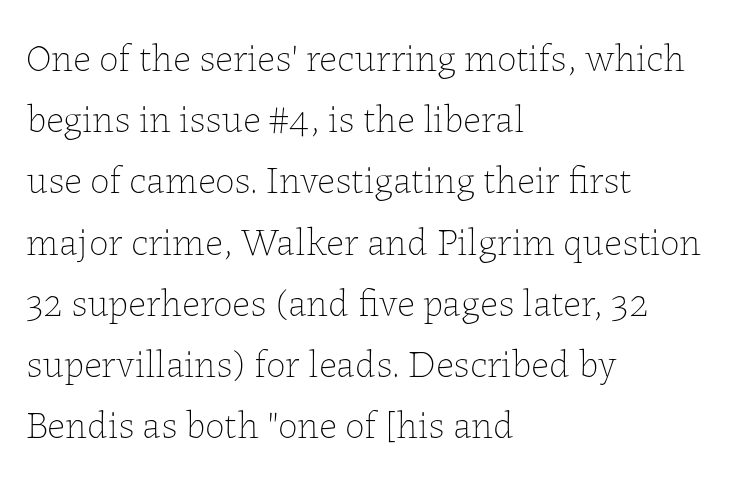
The image shows 39 px thin type, upright; set left-aligned, normal line spacing (1.57x), normal letter spacing, not underlined; low stroke contrast and a medium x-height.
